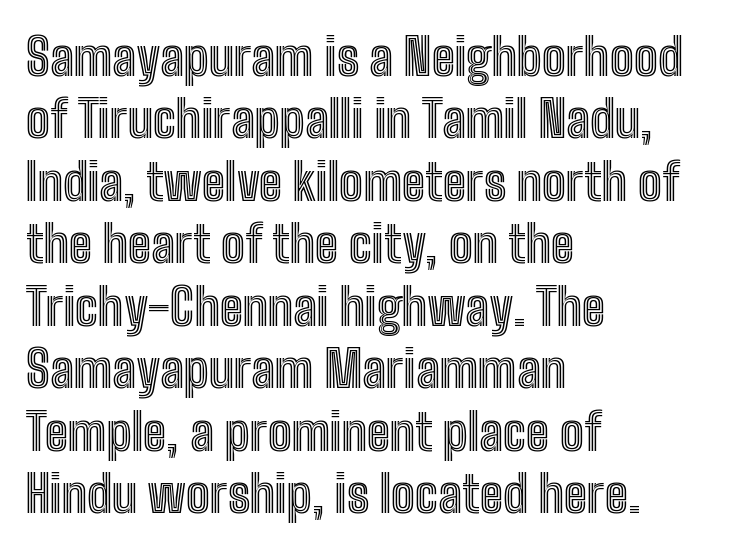
The image shows 50 px condensed type, upright; set left-aligned, normal line spacing (1.25x), normal letter spacing, not underlined; a medium x-height.
